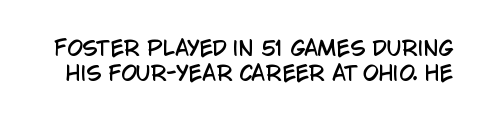
Q: Is the text italic (slanted)? A: No, it is upright.
Q: Is the text underlined? A: No.
Q: Is the spacing between letters normal or unusually wide? A: Normal.
